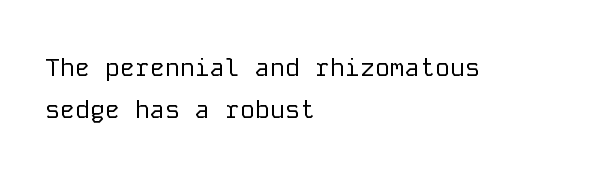
Q: Is the text bold? A: No.
Q: Is the text italic (slanted)? A: No, it is upright.
Q: Is the text underlined? A: No.
Q: How is the paragraph aligned? A: Left-aligned.
Q: Is the spacing between letters normal or unusually wide? A: Normal.
Q: Is the spacing between lines tight, normal or loose? A: Normal.
